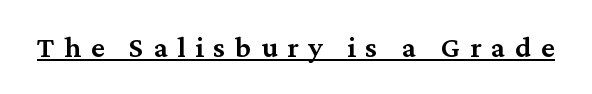
Q: Is the text bold? A: Semi-bold.
Q: Is the text italic (slanted)? A: No, it is upright.
Q: Is the typeface a serif or a sans-serif typeface? A: Serif.
Q: Is the text underlined? A: Yes.
Q: Is the spacing between letters normal or unusually wide? A: Unusually wide.
Q: Width (condensed, normal, or wide)? A: Normal.
Q: Stroke contrast? A: Medium.
Q: x-height? A: Medium.
Q: Monospaced? A: No.
